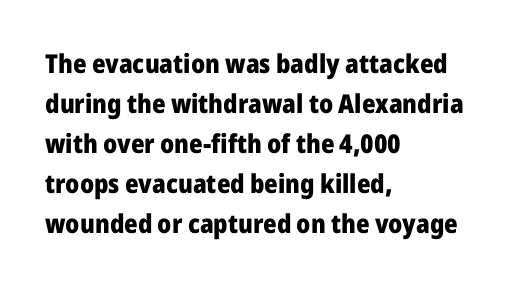
The image shows 26 px bold type, upright; set left-aligned, normal line spacing (1.54x), normal letter spacing, not underlined.
